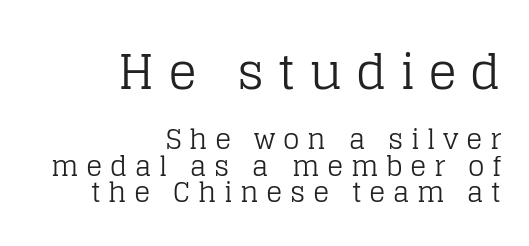
{"serif": "yes", "italic": "no", "bold": "no", "weight": "regular", "width": "normal", "stroke_contrast": "low", "x_height": "large", "monospaced": "no", "underline": "no", "align": "right", "line_spacing": "tight", "line_spacing_ratio": 0.99, "letter_spacing": "wide", "letter_spacing_em": 0.28, "larger_block": "first", "size_ratio": 1.78, "glyph_px": 48}
